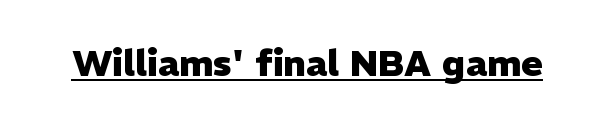
Characters remain perfectly vertical along every line. Stroke terminals: plain, sans-serif. Note the varied advance widths — an 'i' is clearly narrower than an 'm'. Looks like someone drew a line under every word here. Strokes here are thick enough to call this a true bold.
